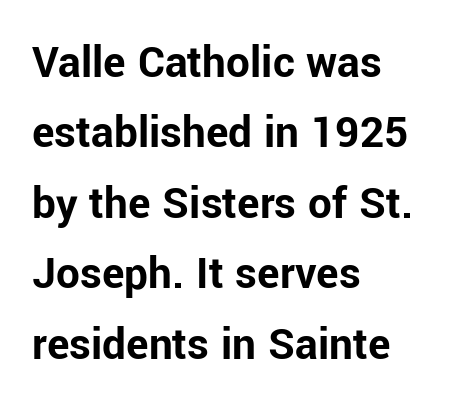
Casual observation: everything's shoved over to the left. Ascenders rise straight up at ninety degrees. The passage shown is typed in a proportional face where columns would drift. Note: no serifs on the glyphs.
